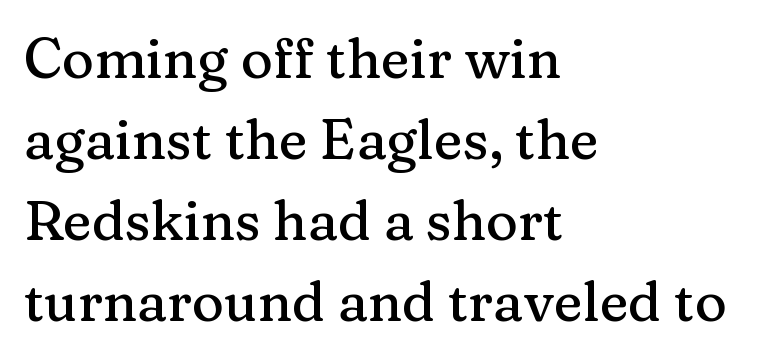
Plain, unruled lines of type. The lettering stays uniformly vertical, giving the passage a roman look. What stands out about the letter spacing? Nothing — it is the standard amount. Do the characters align in a grid? No, the font is proportional. Does the leading feel generous? No, just average. This rendering employs a face with finishing strokes, i.e., a serif.
